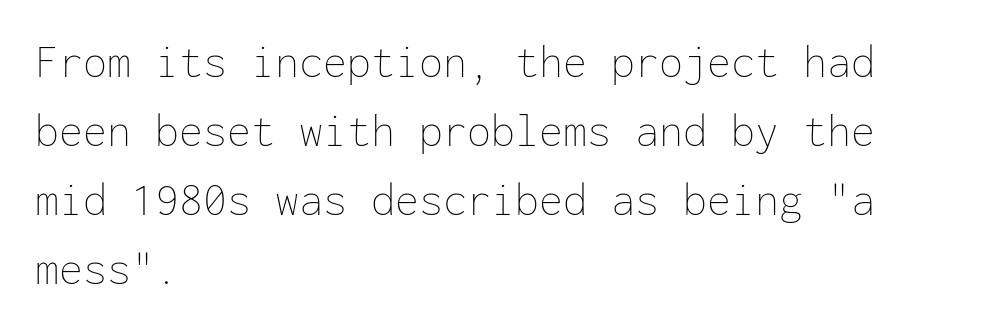
The image shows 48 px thin type, upright, monospaced; set left-aligned, normal line spacing (1.44x), normal letter spacing, not underlined; low stroke contrast and a medium x-height.
